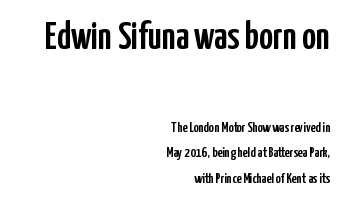
{"serif": "no", "italic": "no", "width": "condensed", "stroke_contrast": "low", "x_height": "medium", "monospaced": "no", "underline": "no", "align": "right", "line_spacing_ratio": 1.82, "letter_spacing": "normal", "letter_spacing_em": 0.0, "larger_block": "first", "size_ratio": 2.71, "glyph_px": 38}
